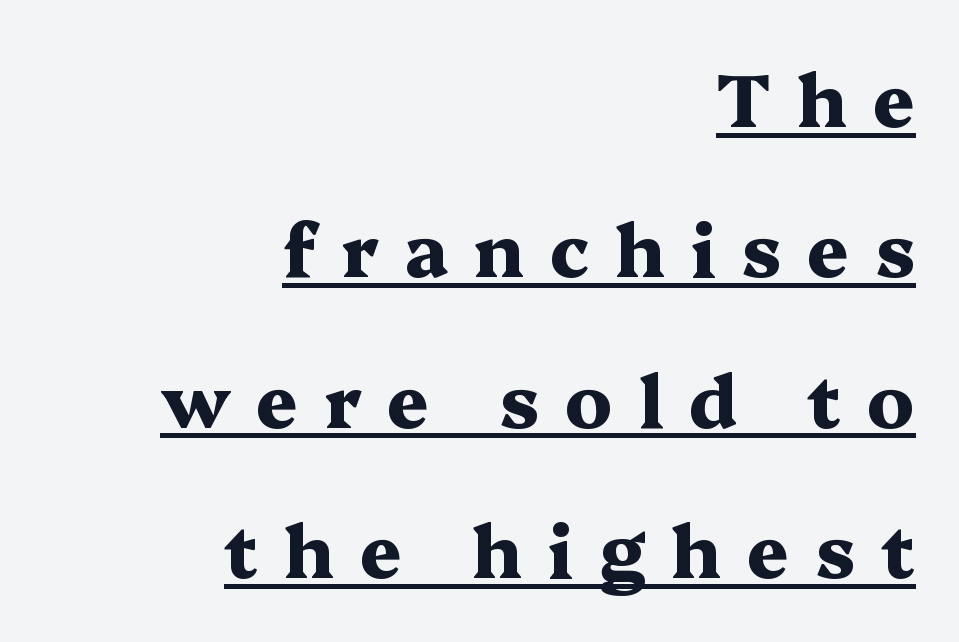
The image shows 73 px heavy, wide serif type, upright; set right-aligned, loose line spacing (2.06x), unusually wide letter spacing (+0.35 em), underlined; medium stroke contrast and a medium x-height.
